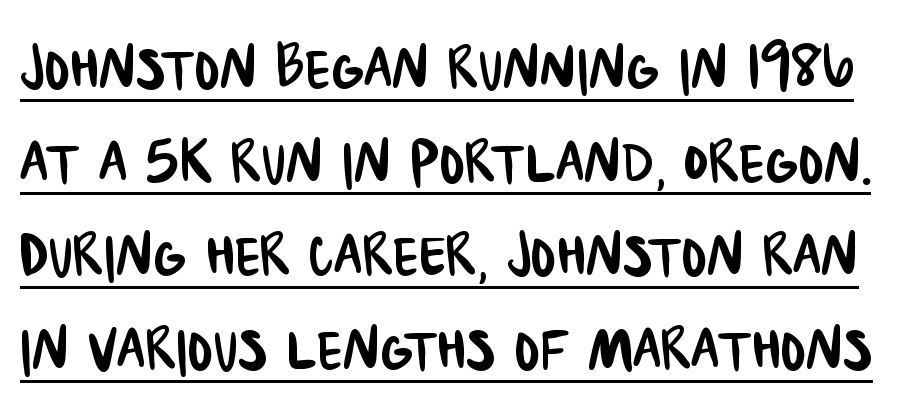
The gaps between neighbouring characters are ordinary and unremarkable. A typesetter would call this leading conventional body-copy spacing. The rendered words wear a rule along their underside. The passage shown is typed in a proportional face where columns would drift.
